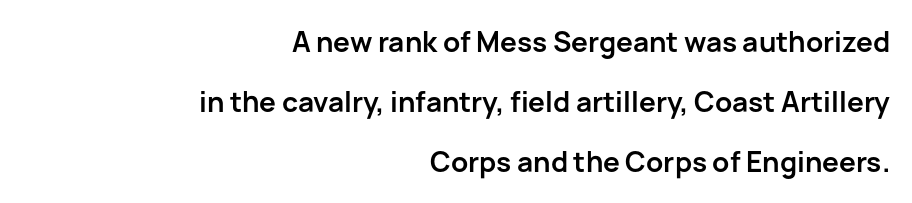
The image shows 28 px semibold sans-serif type, upright; set right-aligned, loose line spacing (2.14x), normal letter spacing, not underlined; low stroke contrast and a medium x-height.
